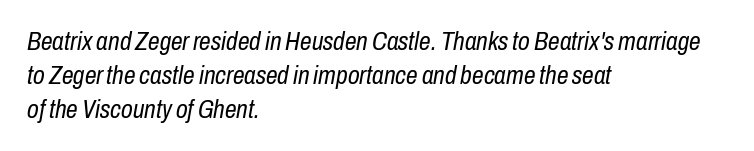
Q: Is the text bold? A: No.
Q: Is the text italic (slanted)? A: Yes, it leans right by about 10 degrees.
Q: Is the text underlined? A: No.
Q: How is the paragraph aligned? A: Left-aligned.
Q: Is the spacing between letters normal or unusually wide? A: Normal.
Q: Is the spacing between lines tight, normal or loose? A: Normal.
